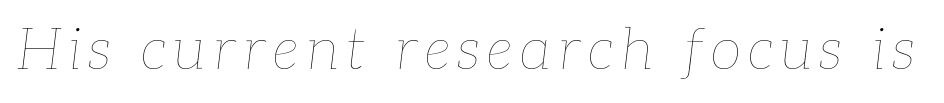
Q: Is the text bold? A: No.
Q: Is the text italic (slanted)? A: Yes, it leans right by about 7 degrees.
Q: Is the text underlined? A: No.
Q: Width (condensed, normal, or wide)? A: Normal.
Q: Stroke contrast? A: Low.
Q: x-height? A: Medium.
Q: Monospaced? A: No.
